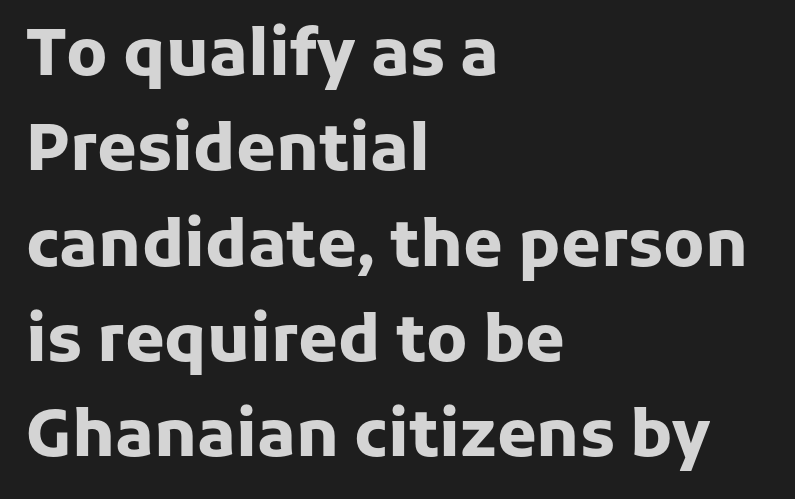
The image shows 64 px heavy sans-serif type, upright; set left-aligned, normal line spacing (1.49x), normal letter spacing, not underlined; low stroke contrast and a medium x-height.
